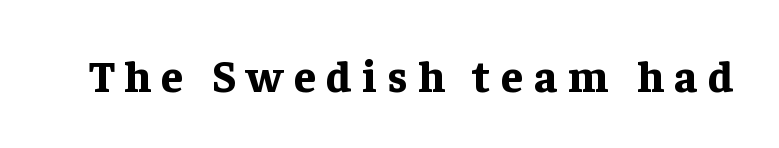
{"serif": "yes", "italic": "no", "bold": "yes", "weight": "bold", "width": "normal", "stroke_contrast": "low", "x_height": "medium", "monospaced": "no", "underline": "no", "letter_spacing": "wide", "letter_spacing_em": 0.24, "glyph_px": 44}
